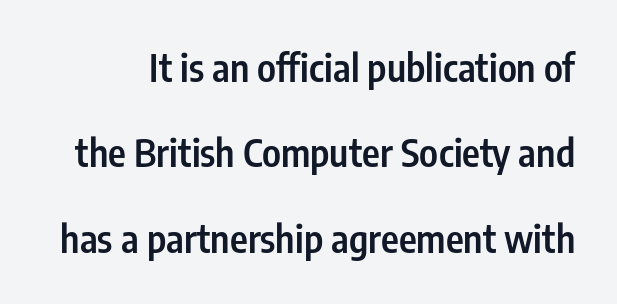
The zone under the glyphs is completely vacant. These lines are rendered in a variable-pitch font. Is the letter spacing exaggerated? No — it looks like the ordinary default. Unlike a traditional serif, this face leaves its strokes unadorned. These words are printed semibold, heavier than regular yet not bold. Vertical strokes here are truly vertical.
